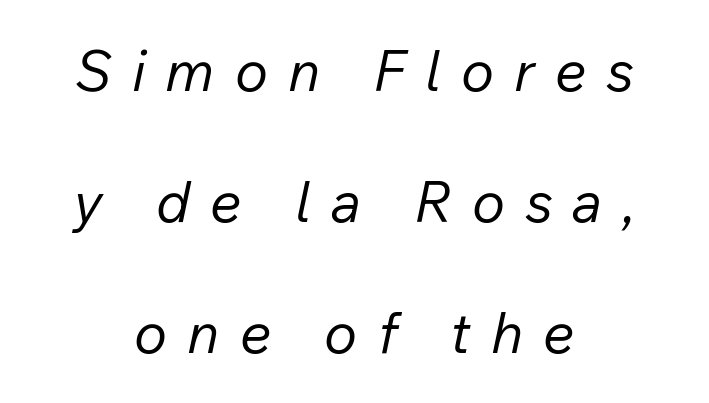
Q: Is the text bold? A: No.
Q: Is the text italic (slanted)? A: Yes, it leans right by about 12 degrees.
Q: Is the text underlined? A: No.
Q: How is the paragraph aligned? A: Centered.
Q: Is the spacing between letters normal or unusually wide? A: Unusually wide.
Q: Is the spacing between lines tight, normal or loose? A: Loose.
Q: Width (condensed, normal, or wide)? A: Normal.
Q: Stroke contrast? A: Low.
Q: x-height? A: Medium.
Q: Monospaced? A: No.
